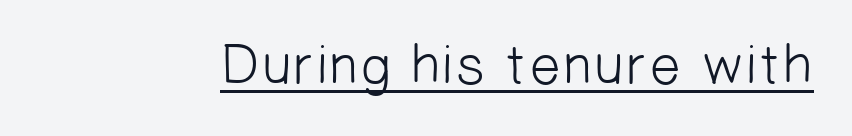
{"serif": "no", "bold": "no", "weight": "light", "width": "normal", "stroke_contrast": "low", "x_height": "medium", "monospaced": "no", "underline": "yes", "letter_spacing": "normal", "letter_spacing_em": 0.0, "glyph_px": 57}
